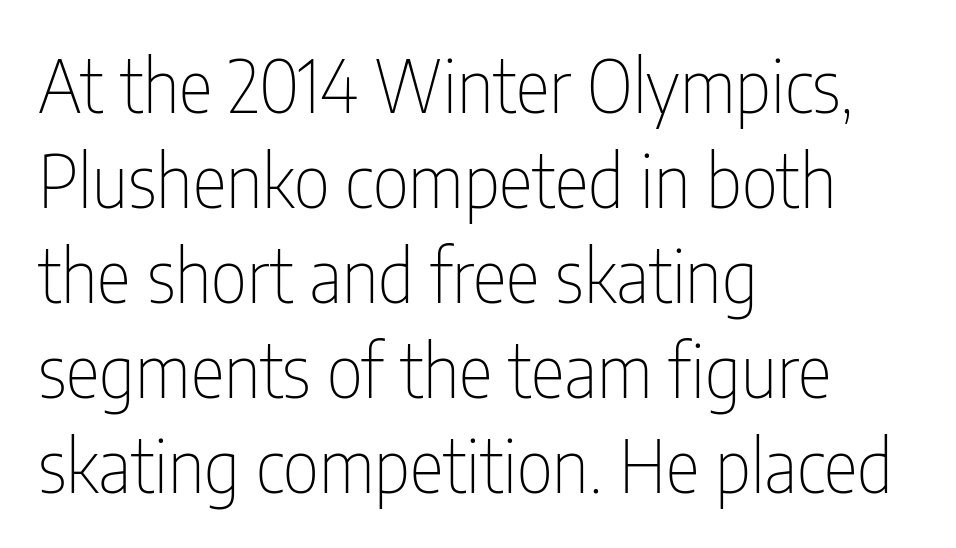
{"serif": "no", "italic": "no", "bold": "no", "weight": "thin", "width": "condensed", "stroke_contrast": "low", "x_height": "medium", "monospaced": "no", "underline": "no", "align": "left", "line_spacing": "normal", "line_spacing_ratio": 1.32, "letter_spacing": "normal", "letter_spacing_em": 0.0, "glyph_px": 72}
